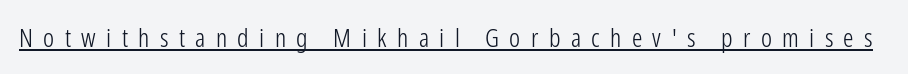
{"italic": "no", "bold": "no", "underline": "yes", "letter_spacing": "wide", "letter_spacing_em": 0.4, "glyph_px": 26}
